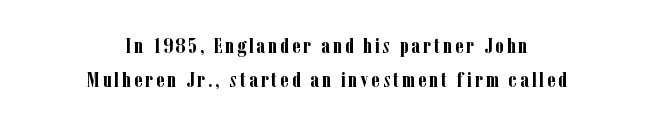
{"italic": "no", "bold": "yes", "underline": "no", "align": "center", "line_spacing": "normal", "line_spacing_ratio": 1.53, "glyph_px": 22}
